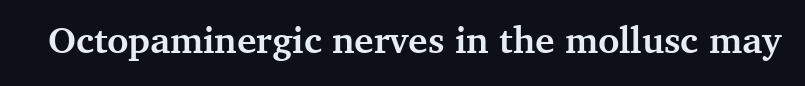
Unmarked baselines from the first word to the last. Upright lettering throughout. What stands out about the letter spacing? Nothing — it is the standard amount. Note the varied advance widths — an 'i' is clearly narrower than an 'm'.
